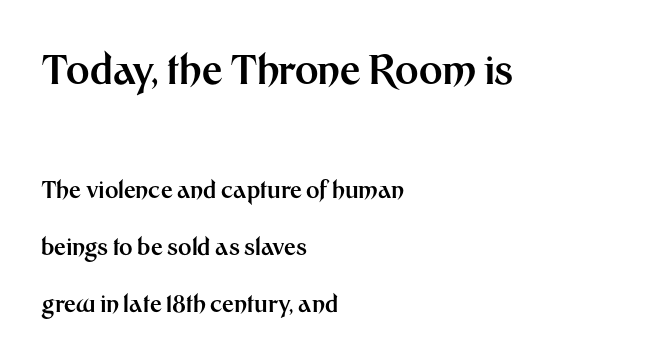
Q: Is the text bold? A: Yes.
Q: Is the text italic (slanted)? A: No, it is upright.
Q: Is the typeface a serif or a sans-serif typeface? A: Sans-serif.
Q: Is the text underlined? A: No.
Q: How is the paragraph aligned? A: Left-aligned.
Q: Is the spacing between letters normal or unusually wide? A: Normal.
Q: Is the spacing between lines tight, normal or loose? A: Loose.
Q: Which block of text is set in a larger size, the first (top) or the second (bottom)? A: The first (top) one.
Q: Width (condensed, normal, or wide)? A: Normal.
Q: Stroke contrast? A: Medium.
Q: x-height? A: Medium.
Q: Monospaced? A: No.
